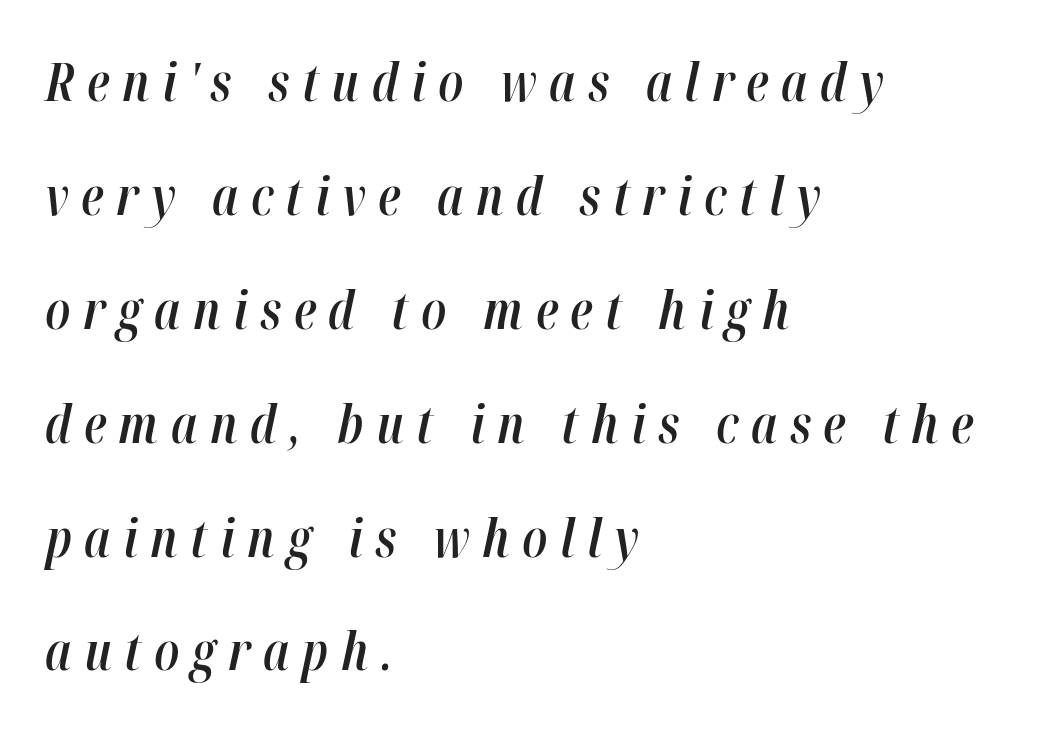
The image shows 52 px semibold, condensed type, italic (leaning right); set left-aligned, loose line spacing (2.19x), unusually wide letter spacing (+0.24 em), not underlined; high stroke contrast and a medium x-height.
